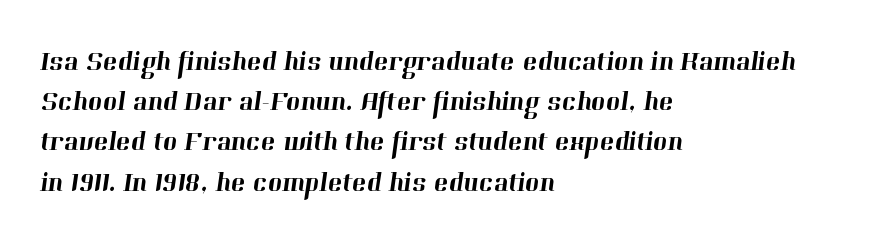
{"underline": "no", "align": "left", "line_spacing": "normal", "line_spacing_ratio": 1.49, "letter_spacing": "normal", "letter_spacing_em": 0.0, "glyph_px": 27}
